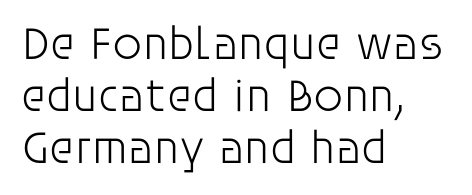
The glyphs in this specimen are sans serif. The paragraph has a hard left edge and a soft right edge. No italicization has been applied; the sample stays upright. The foot of each line stays bare and open. What's the leading like? Squeezed, with rows nearly overlapping.
